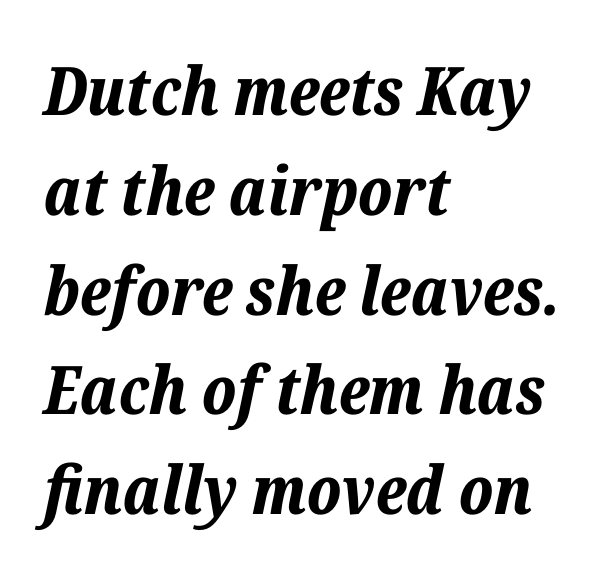
Q: Is the text bold? A: Yes.
Q: Is the text italic (slanted)? A: Yes, it leans right by about 12 degrees.
Q: Is the text underlined? A: No.
Q: How is the paragraph aligned? A: Left-aligned.
Q: Is the spacing between letters normal or unusually wide? A: Normal.
Q: Is the spacing between lines tight, normal or loose? A: Normal.
Q: Width (condensed, normal, or wide)? A: Normal.
Q: Stroke contrast? A: Low.
Q: x-height? A: Medium.
Q: Monospaced? A: No.
